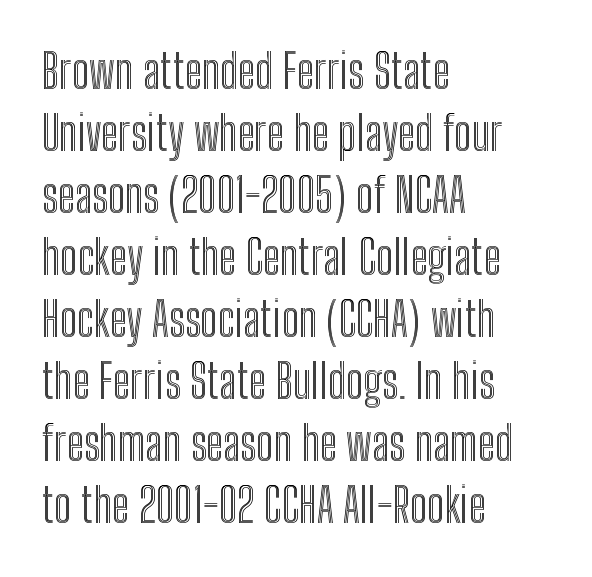
The image shows 47 px condensed type, upright; set left-aligned, normal line spacing (1.32x), normal letter spacing, not underlined; a medium x-height.
